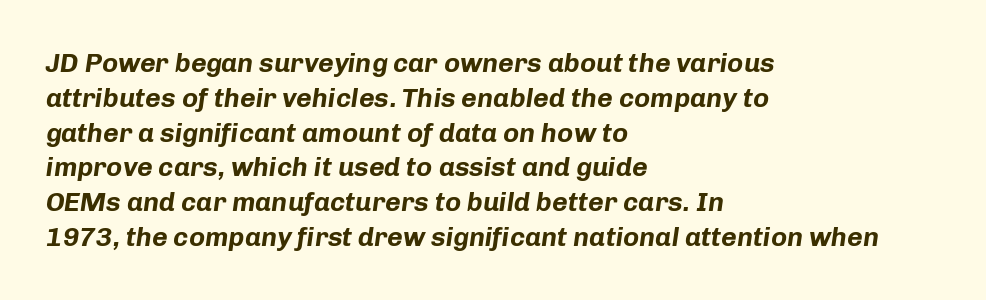
The image shows 27 px bold type, italic (leaning right); set left-aligned, normal line spacing (1.29x), normal letter spacing, not underlined.
